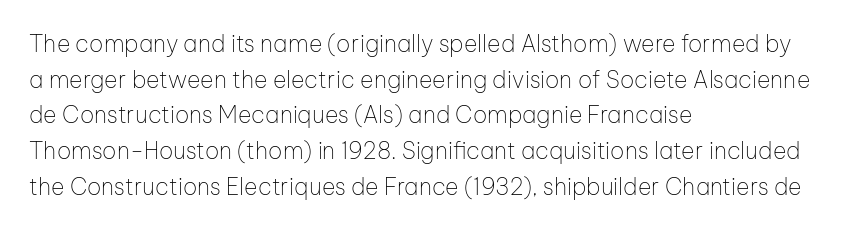
{"italic": "no", "bold": "no", "underline": "no", "align": "left", "line_spacing": "normal", "line_spacing_ratio": 1.55, "letter_spacing": "normal", "letter_spacing_em": 0.0, "glyph_px": 23}
